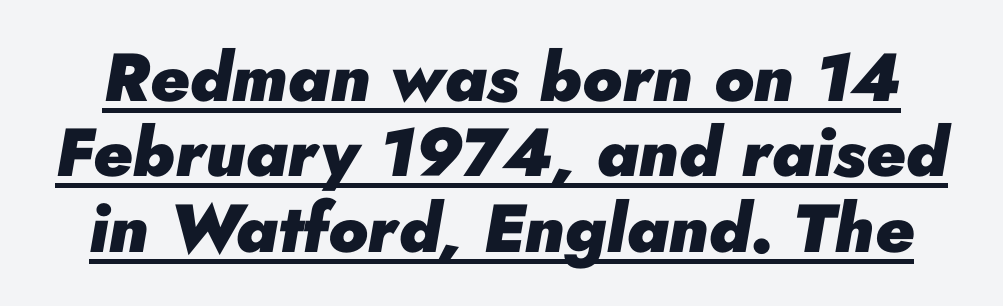
Q: Is the text bold? A: Yes.
Q: Is the text italic (slanted)? A: Yes, it leans right by about 10 degrees.
Q: Is the text underlined? A: Yes.
Q: Is the spacing between letters normal or unusually wide? A: Normal.
Q: Is the spacing between lines tight, normal or loose? A: Tight.
Q: Width (condensed, normal, or wide)? A: Normal.
Q: Stroke contrast? A: Low.
Q: x-height? A: Small.
Q: Monospaced? A: No.
